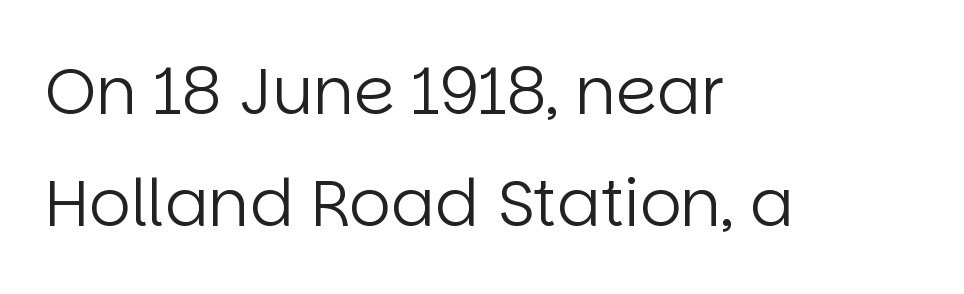
This sample uses an upright cut, with every glyph sitting square on the baseline. The gaps between neighbouring characters are ordinary and unremarkable. Check the space under the baseline: it is left empty. Stems and bowls with no extra thickness — not bold. Check where the strokes stop: nothing finishes them off — pure sans.
